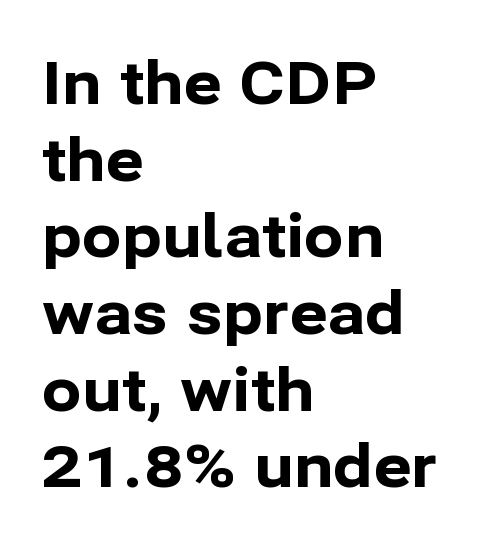
The image shows 59 px bold sans-serif type, upright; set left-aligned, normal line spacing (1.3x), normal letter spacing, not underlined; low stroke contrast and a medium x-height.
